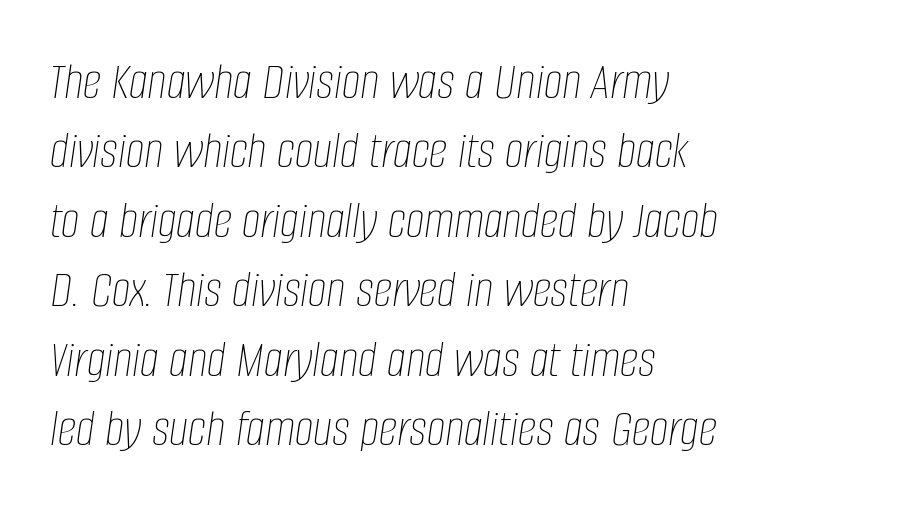
The image shows 53 px thin, condensed type, italic (leaning right); set left-aligned, normal line spacing (1.31x), normal letter spacing, not underlined; low stroke contrast and a large x-height.
